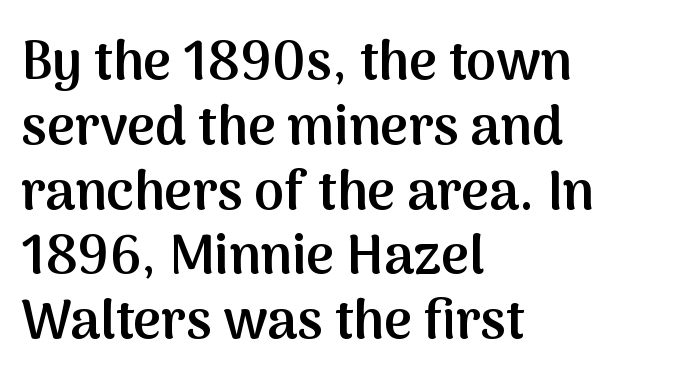
Moderately thickened strokes mark this as semibold type. The strip under each line holds only bare page. Characters follow at the spacing the type designer built in. To sum up the face: it is a sans, with no serifs.
